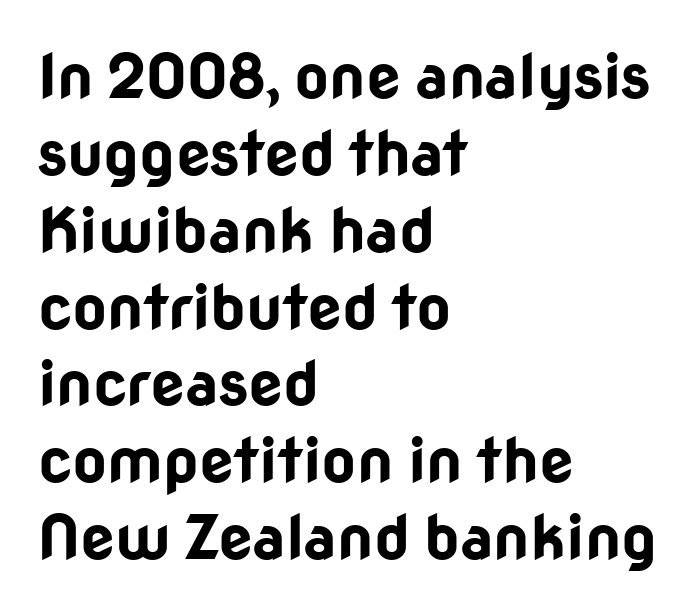
Q: Is the text bold? A: Yes.
Q: Is the text italic (slanted)? A: No, it is upright.
Q: Is the typeface a serif or a sans-serif typeface? A: Sans-serif.
Q: Is the text underlined? A: No.
Q: How is the paragraph aligned? A: Left-aligned.
Q: Is the spacing between letters normal or unusually wide? A: Normal.
Q: Is the spacing between lines tight, normal or loose? A: Normal.
Q: Width (condensed, normal, or wide)? A: Normal.
Q: Stroke contrast? A: Low.
Q: x-height? A: Medium.
Q: Monospaced? A: No.
